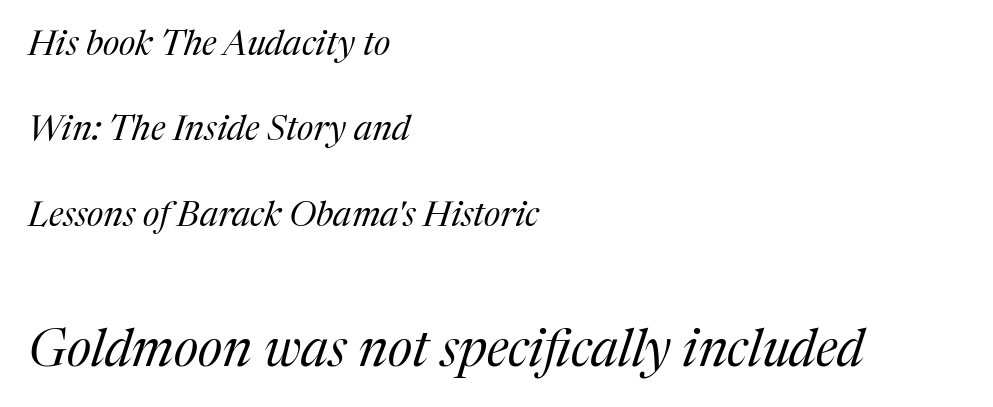
Q: Is the text bold? A: No.
Q: Is the text italic (slanted)? A: Yes, it leans right by about 17 degrees.
Q: Is the typeface a serif or a sans-serif typeface? A: Serif.
Q: Is the text underlined? A: No.
Q: How is the paragraph aligned? A: Left-aligned.
Q: Is the spacing between letters normal or unusually wide? A: Normal.
Q: Is the spacing between lines tight, normal or loose? A: Loose.
Q: Which block of text is set in a larger size, the first (top) or the second (bottom)? A: The second (bottom) one.
Q: Width (condensed, normal, or wide)? A: Normal.
Q: Stroke contrast? A: Medium.
Q: x-height? A: Medium.
Q: Monospaced? A: No.
